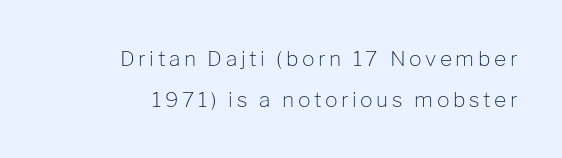
{"italic": "no", "bold": "no", "underline": "no", "align": "right", "line_spacing": "loose", "line_spacing_ratio": 1.93, "glyph_px": 21}
